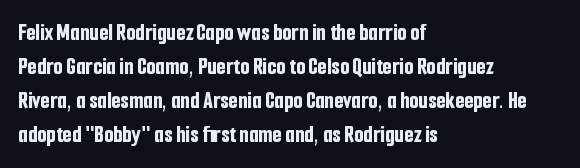
{"italic": "no", "bold": "yes", "underline": "no", "align": "left", "line_spacing": "normal", "line_spacing_ratio": 1.41, "letter_spacing": "normal", "letter_spacing_em": 0.0, "glyph_px": 24}
